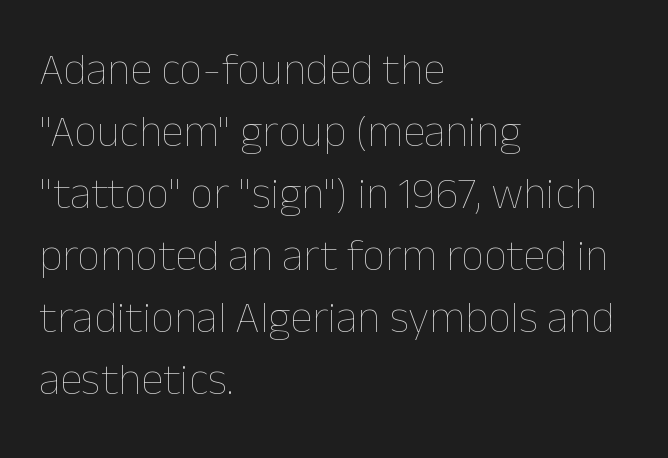
The image shows 45 px thin type, upright; set left-aligned, normal line spacing (1.38x), normal letter spacing, not underlined; low stroke contrast and a medium x-height.
